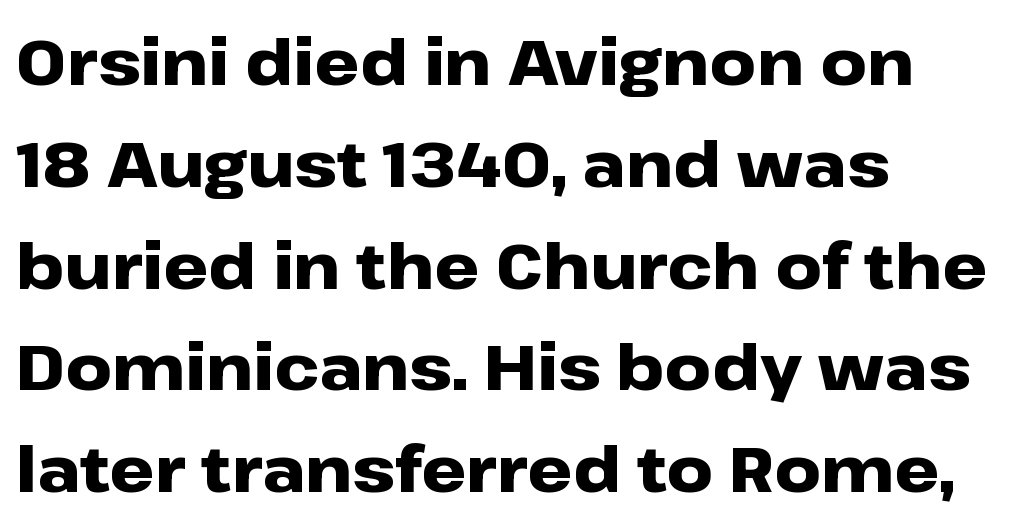
The image shows 64 px heavy, wide sans-serif type, upright; set left-aligned, normal line spacing (1.59x), normal letter spacing, not underlined; low stroke contrast and a medium x-height.
